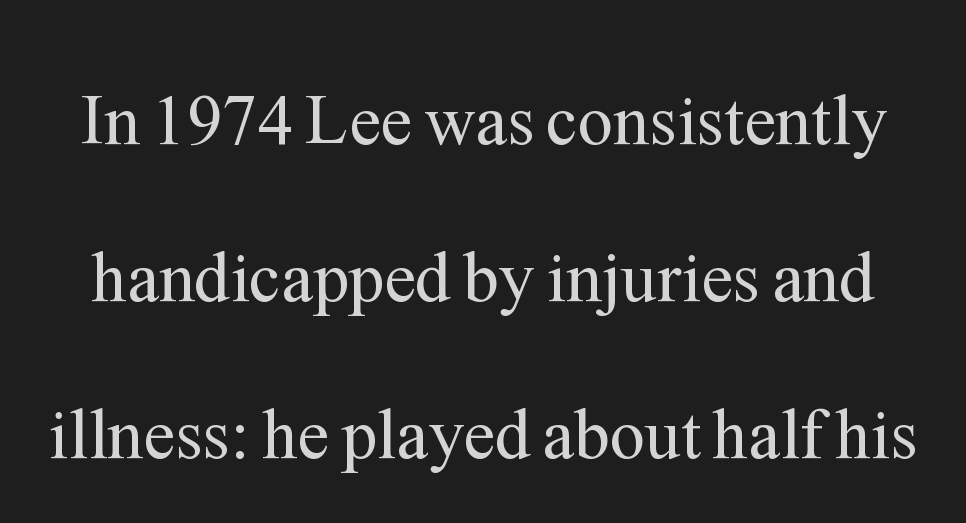
The image shows 71 px regular-weight serif type, upright; set loose line spacing (2.21x), normal letter spacing, not underlined; medium stroke contrast and a medium x-height.
